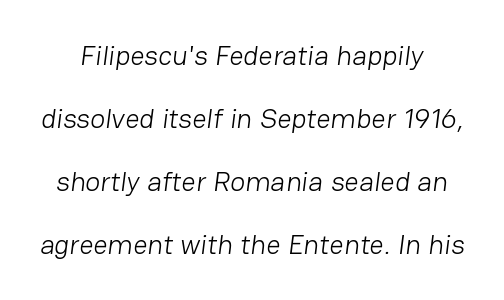
Q: Is the text bold? A: No.
Q: Is the typeface a serif or a sans-serif typeface? A: Sans-serif.
Q: Is the text underlined? A: No.
Q: Is the spacing between letters normal or unusually wide? A: Normal.
Q: Is the spacing between lines tight, normal or loose? A: Loose.
Q: Width (condensed, normal, or wide)? A: Normal.
Q: Stroke contrast? A: Low.
Q: x-height? A: Medium.
Q: Monospaced? A: No.
